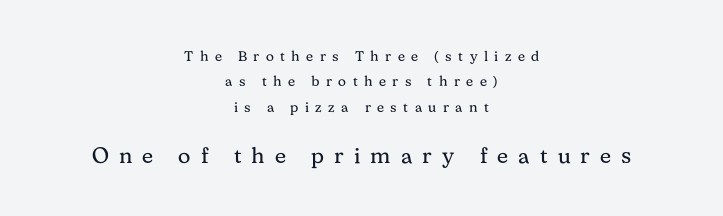
{"italic": "no", "bold": "no", "underline": "no", "align": "center", "line_spacing_ratio": 1.81, "letter_spacing": "wide", "letter_spacing_em": 0.46, "larger_block": "second", "size_ratio": 1.57, "glyph_px": 22}
